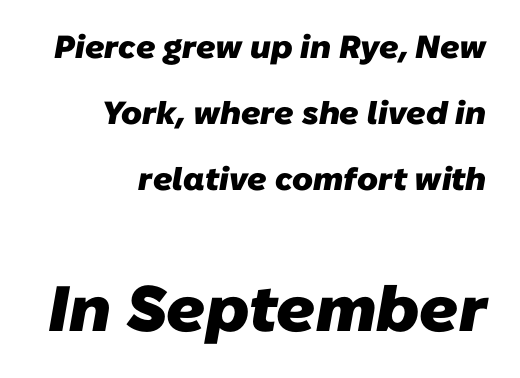
Layout note: lines flush right. Every letter is thick-stroked: bold, no question. The composition opens small and finishes big. Here the designer chose a conventional face with non-uniform glyph widths. The baseline area is clear.
